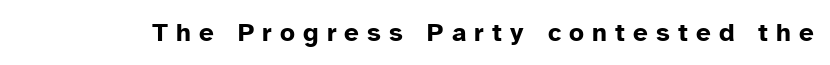
The image shows 26 px bold type, upright; set unusually wide letter spacing (+0.31 em), not underlined.
